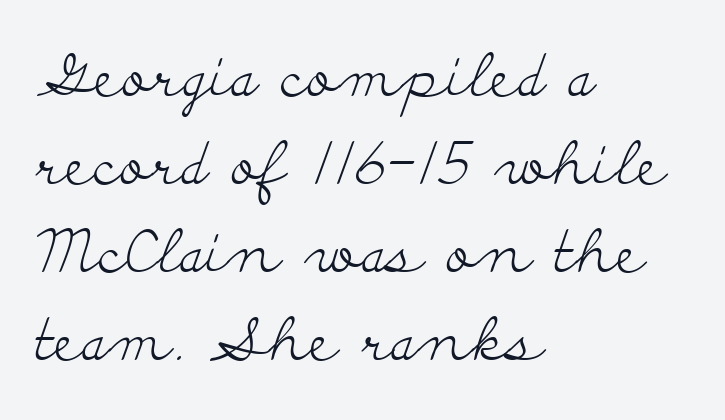
Q: Is the text bold? A: No.
Q: Is the text italic (slanted)? A: Yes.
Q: Is the typeface a serif or a sans-serif typeface? A: Serif.
Q: Is the text underlined? A: No.
Q: How is the paragraph aligned? A: Left-aligned.
Q: Is the spacing between letters normal or unusually wide? A: Normal.
Q: Is the spacing between lines tight, normal or loose? A: Normal.
Q: Width (condensed, normal, or wide)? A: Wide.
Q: Stroke contrast? A: Low.
Q: x-height? A: Small.
Q: Monospaced? A: No.
